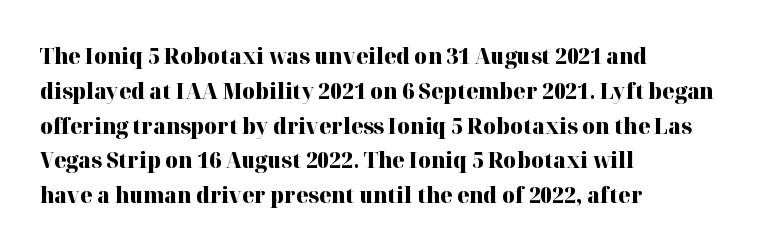
{"italic": "no", "bold": "yes", "underline": "no", "align": "left", "line_spacing": "normal", "line_spacing_ratio": 1.58, "letter_spacing": "normal", "letter_spacing_em": 0.0, "glyph_px": 22}
